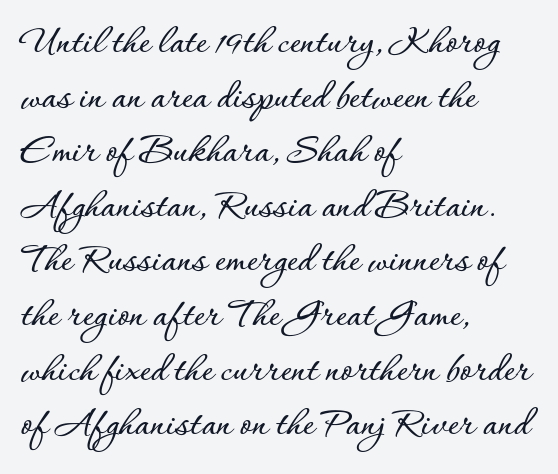
Q: Is the text italic (slanted)? A: Yes.
Q: Is the text underlined? A: No.
Q: How is the paragraph aligned? A: Left-aligned.
Q: Is the spacing between letters normal or unusually wide? A: Normal.
Q: Is the spacing between lines tight, normal or loose? A: Normal.
Q: Width (condensed, normal, or wide)? A: Normal.
Q: Stroke contrast? A: Low.
Q: x-height? A: Small.
Q: Monospaced? A: No.
